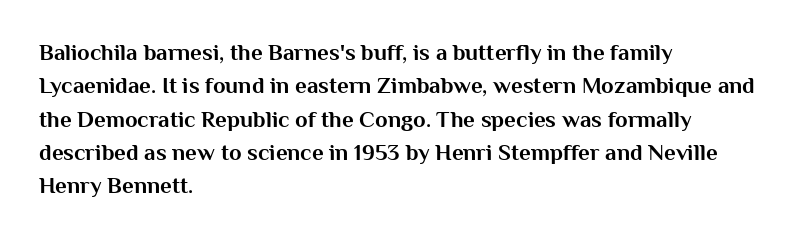
Q: Is the text bold? A: Yes.
Q: Is the text italic (slanted)? A: No, it is upright.
Q: Is the text underlined? A: No.
Q: How is the paragraph aligned? A: Left-aligned.
Q: Is the spacing between letters normal or unusually wide? A: Normal.
Q: Is the spacing between lines tight, normal or loose? A: Normal.
